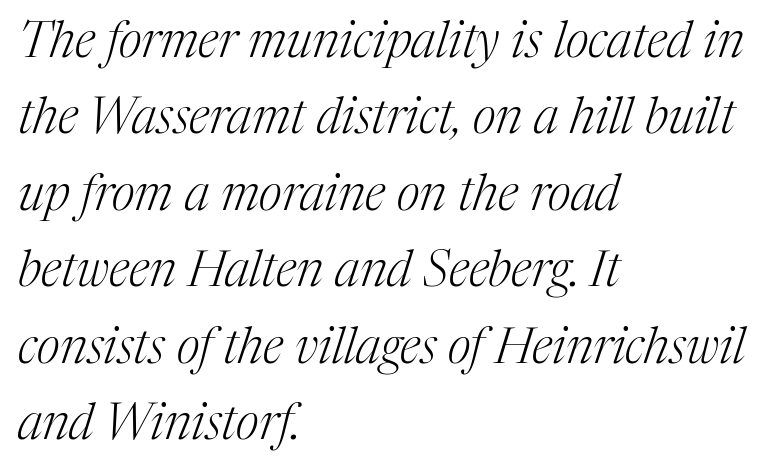
{"serif": "yes", "italic": "yes", "lean": "right", "slant_degrees": 17, "bold": "no", "weight": "light", "width": "normal", "stroke_contrast": "medium", "x_height": "medium", "monospaced": "no", "underline": "no", "align": "left", "line_spacing": "normal", "line_spacing_ratio": 1.53, "letter_spacing": "normal", "letter_spacing_em": 0.0, "glyph_px": 50}
